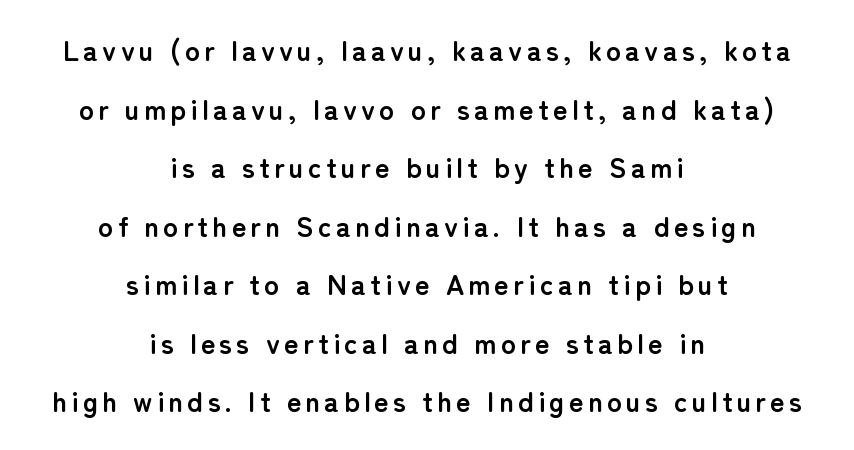
A sans-serif font was chosen for this passage. You could not count columns in this text — the font is proportionally spaced. Underline: absent. Posture: straight, roman, zero tilt.
